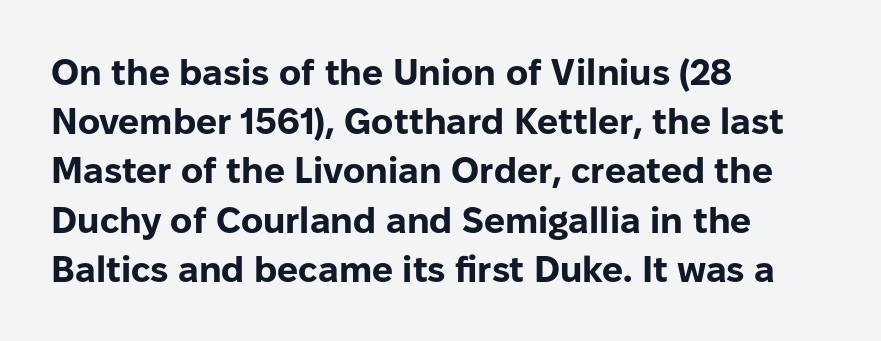
Q: Is the text bold? A: Yes.
Q: Is the text italic (slanted)? A: No, it is upright.
Q: Is the typeface a serif or a sans-serif typeface? A: Sans-serif.
Q: Is the text underlined? A: No.
Q: How is the paragraph aligned? A: Left-aligned.
Q: Is the spacing between letters normal or unusually wide? A: Normal.
Q: Is the spacing between lines tight, normal or loose? A: Normal.
Q: Width (condensed, normal, or wide)? A: Normal.
Q: Stroke contrast? A: Low.
Q: x-height? A: Medium.
Q: Monospaced? A: No.
